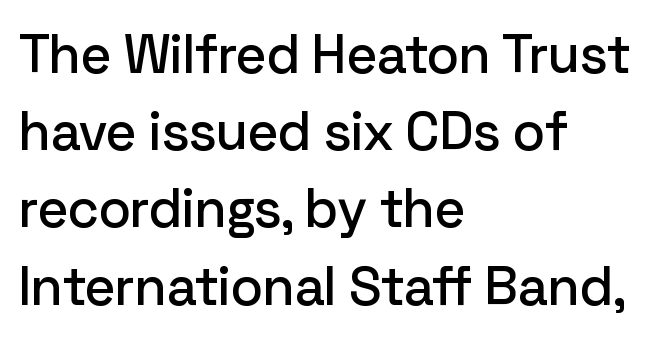
Q: Is the text italic (slanted)? A: No, it is upright.
Q: Is the typeface a serif or a sans-serif typeface? A: Sans-serif.
Q: Is the text underlined? A: No.
Q: How is the paragraph aligned? A: Left-aligned.
Q: Is the spacing between letters normal or unusually wide? A: Normal.
Q: Is the spacing between lines tight, normal or loose? A: Normal.
Q: Width (condensed, normal, or wide)? A: Normal.
Q: Stroke contrast? A: Low.
Q: x-height? A: Medium.
Q: Monospaced? A: No.
